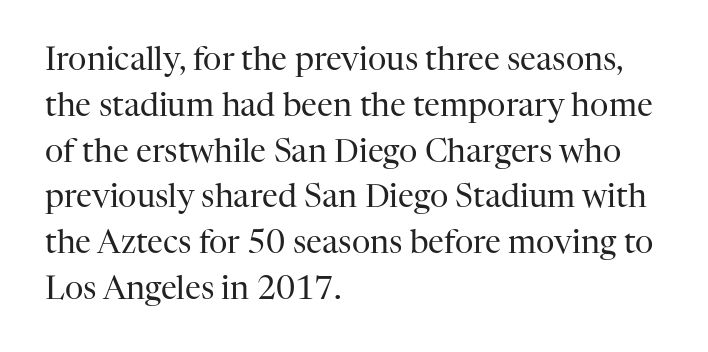
The image shows 32 px regular-weight serif type, upright; set left-aligned, normal line spacing (1.43x), normal letter spacing, not underlined; high stroke contrast and a medium x-height.
